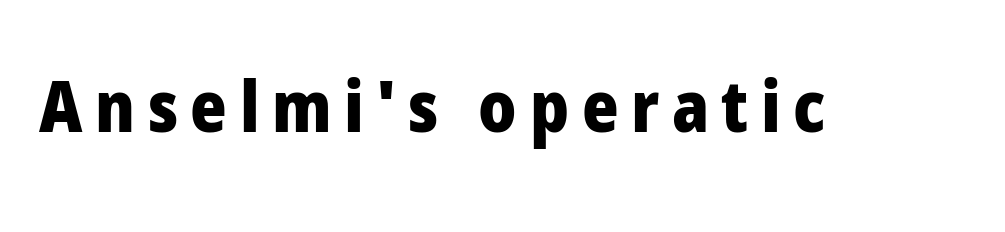
Q: Is the text bold? A: Yes.
Q: Is the text italic (slanted)? A: No, it is upright.
Q: Is the typeface a serif or a sans-serif typeface? A: Sans-serif.
Q: Is the text underlined? A: No.
Q: Width (condensed, normal, or wide)? A: Normal.
Q: Stroke contrast? A: Low.
Q: x-height? A: Medium.
Q: Monospaced? A: No.
